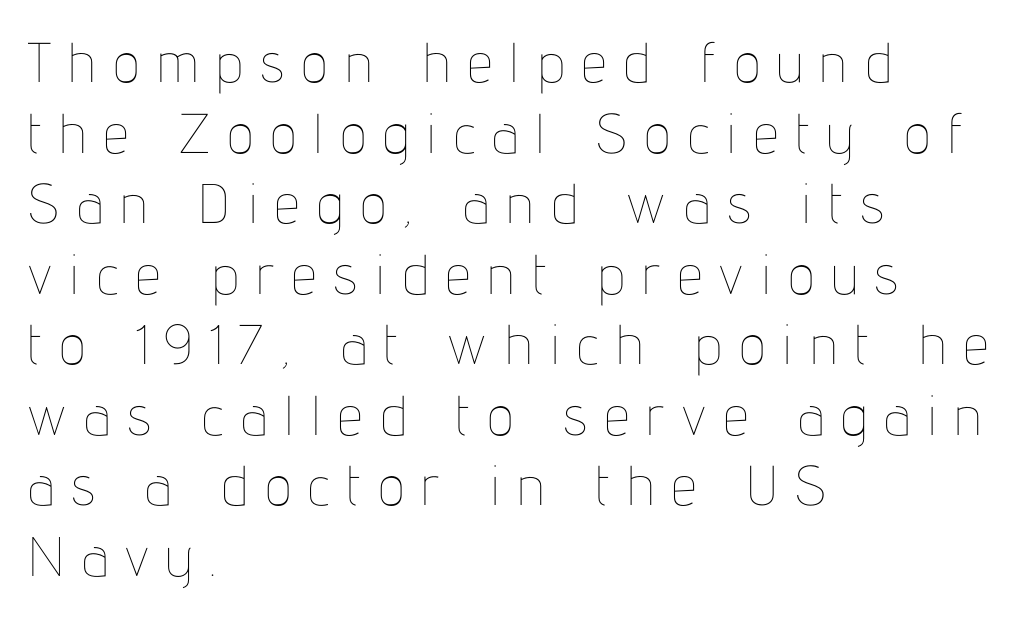
The image shows 56 px thin, condensed type, upright; set left-aligned, normal line spacing (1.26x), unusually wide letter spacing (+0.31 em), not underlined; low stroke contrast and a medium x-height.
